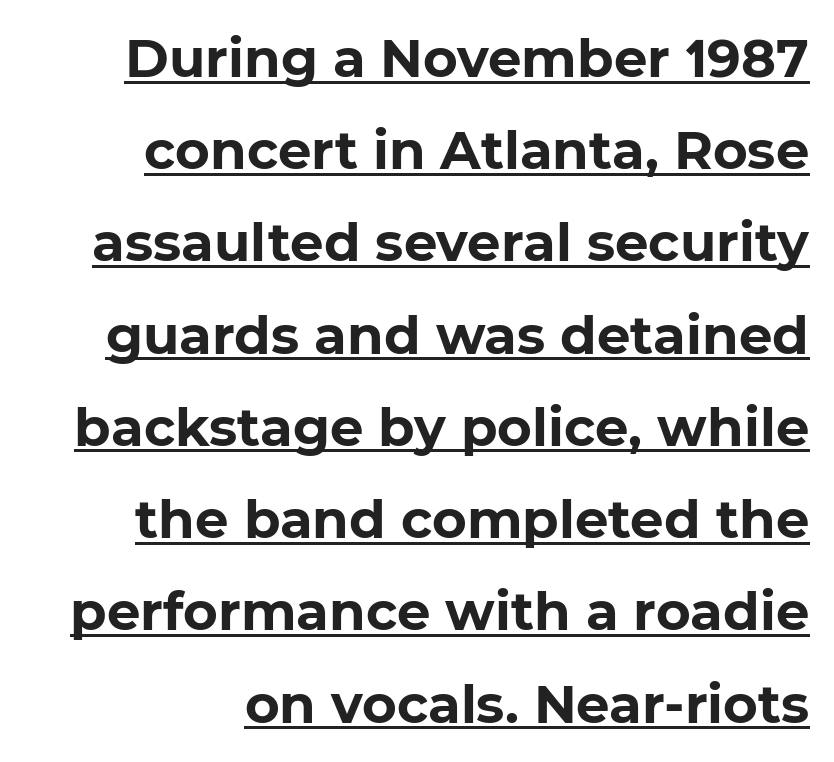
The image shows 53 px bold sans-serif type; set right-aligned, line spacing 1.74x, normal letter spacing, underlined; low stroke contrast and a medium x-height.
